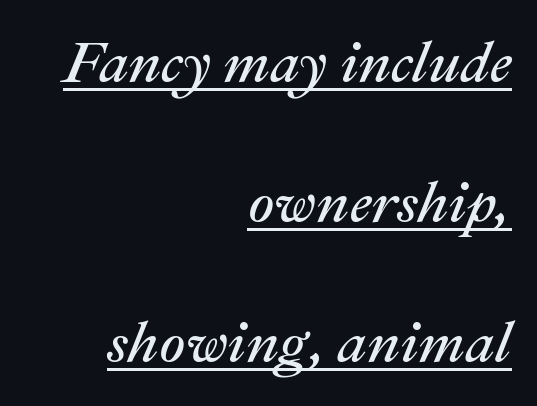
{"italic": "yes", "lean": "right", "slant_degrees": 22, "bold": "no", "weight": "regular", "width": "normal", "stroke_contrast": "medium", "x_height": "medium", "monospaced": "no", "underline": "yes", "align": "right", "line_spacing": "loose", "line_spacing_ratio": 2.41, "letter_spacing": "normal", "letter_spacing_em": 0.0, "glyph_px": 58}
